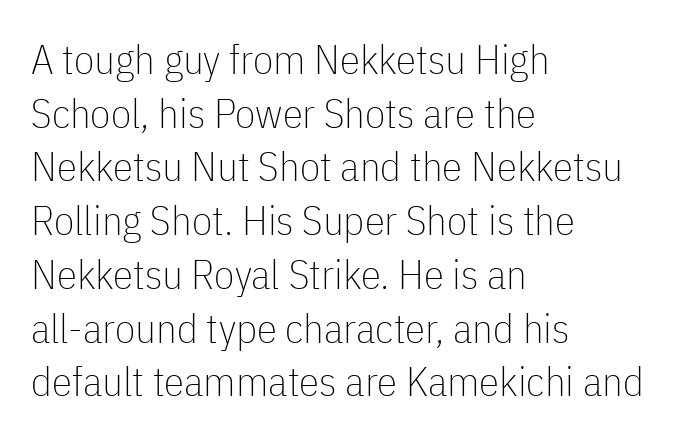
The image shows 41 px thin, condensed sans-serif type, upright; set left-aligned, normal line spacing (1.31x), normal letter spacing, not underlined; low stroke contrast and a medium x-height.
